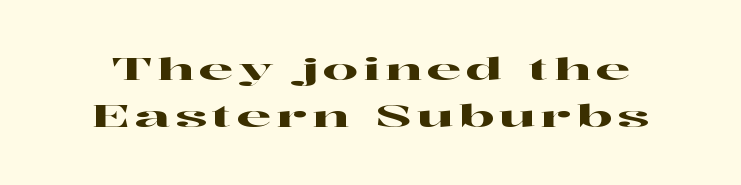
Q: Is the text italic (slanted)? A: No, it is upright.
Q: Is the typeface a serif or a sans-serif typeface? A: Serif.
Q: Is the text underlined? A: No.
Q: Is the spacing between lines tight, normal or loose? A: Normal.
Q: Width (condensed, normal, or wide)? A: Wide.
Q: Stroke contrast? A: High.
Q: x-height? A: Medium.
Q: Monospaced? A: No.
